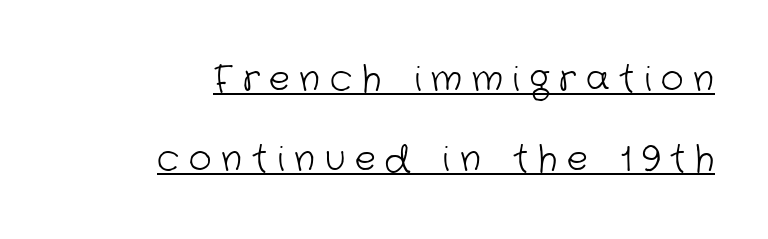
{"serif": "no", "bold": "no", "weight": "light", "width": "normal", "stroke_contrast": "low", "x_height": "medium", "monospaced": "no", "underline": "yes", "align": "right", "line_spacing": "loose", "line_spacing_ratio": 2.28, "letter_spacing": "wide", "letter_spacing_em": 0.28, "glyph_px": 35}
